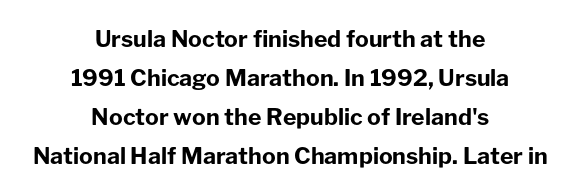
Q: Is the text bold? A: Yes.
Q: Is the text italic (slanted)? A: No, it is upright.
Q: Is the text underlined? A: No.
Q: How is the paragraph aligned? A: Centered.
Q: Is the spacing between letters normal or unusually wide? A: Normal.
Q: Is the spacing between lines tight, normal or loose? A: Normal.
